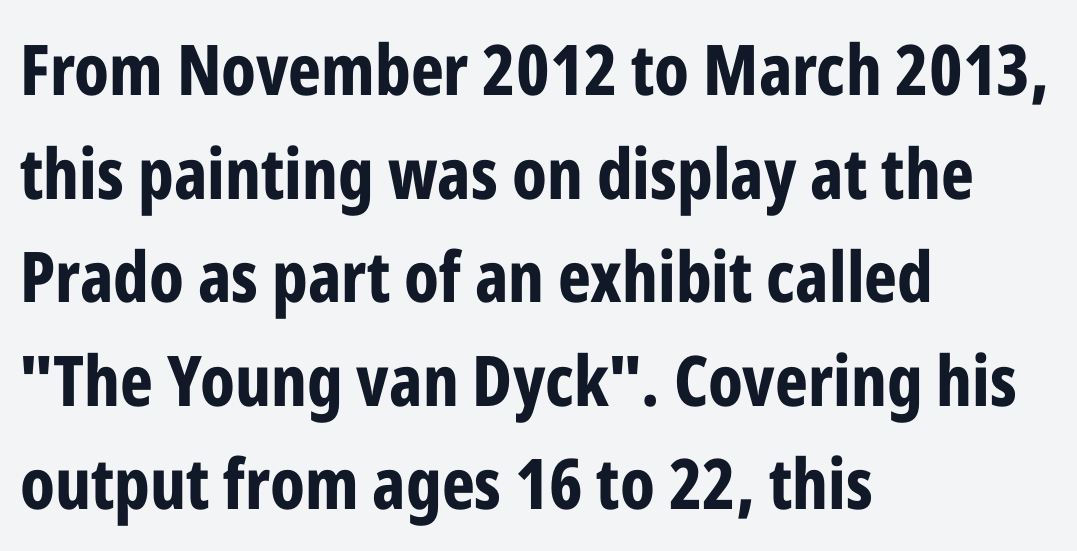
The image shows 70 px bold, condensed sans-serif type, upright; set left-aligned, normal line spacing (1.48x), normal letter spacing, not underlined; low stroke contrast and a medium x-height.
